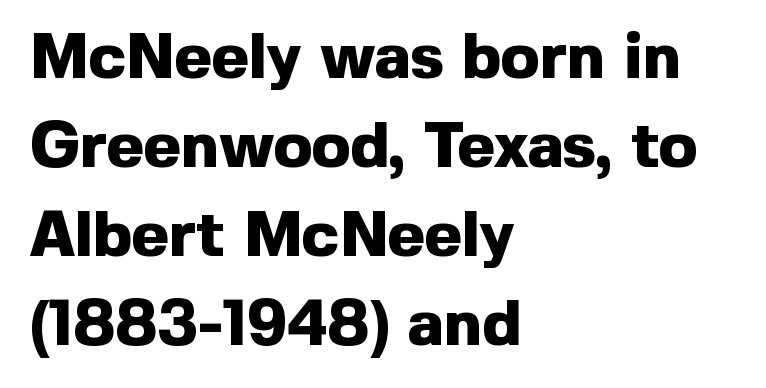
The image shows 64 px heavy sans-serif type, upright; set left-aligned, normal line spacing (1.39x), normal letter spacing, not underlined; a medium x-height.
